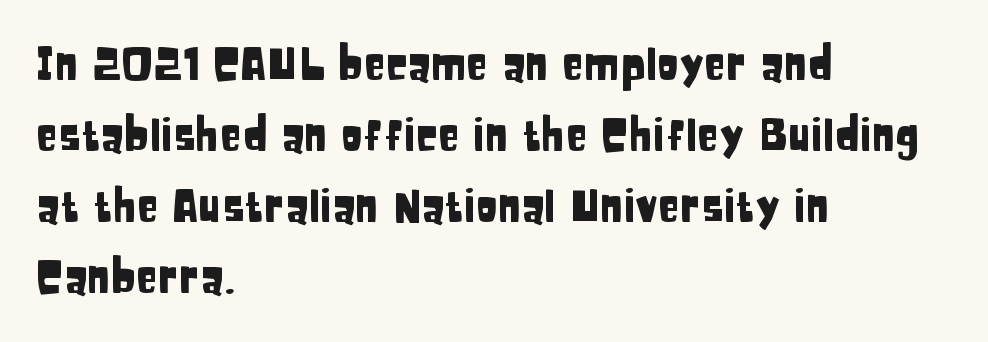
Style check: upright. Varying glyph widths throughout — classic text-font behaviour. Notice how the passage keeps a crisp vertical edge on the left only. A typesetter would label this face a sans. The string is rendered with underlining switched off.
